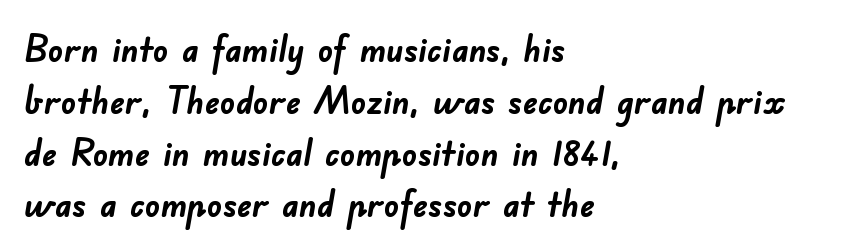
{"serif": "no", "bold": "yes", "weight": "semibold", "width": "normal", "stroke_contrast": "low", "x_height": "small", "monospaced": "no", "underline": "no", "align": "left", "line_spacing": "normal", "line_spacing_ratio": 1.4, "letter_spacing": "normal", "letter_spacing_em": 0.0, "glyph_px": 37}
